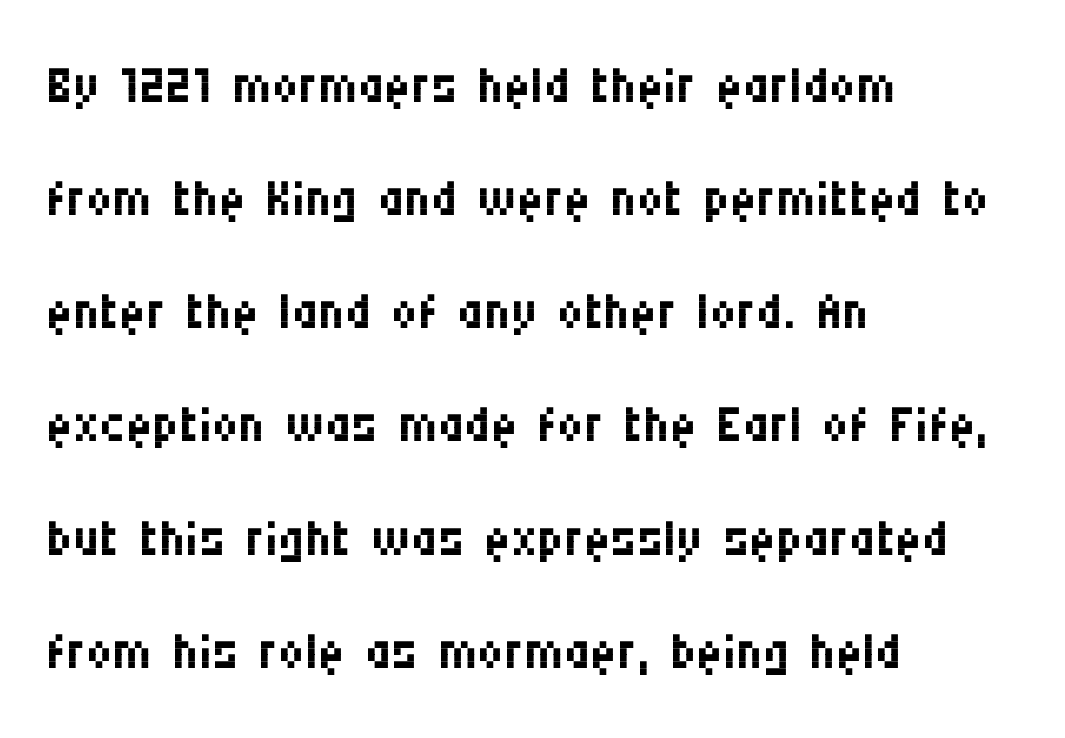
The image shows 73 px regular-weight, condensed sans-serif type, upright; set left-aligned, normal line spacing (1.55x), normal letter spacing, not underlined; medium stroke contrast and a large x-height.
